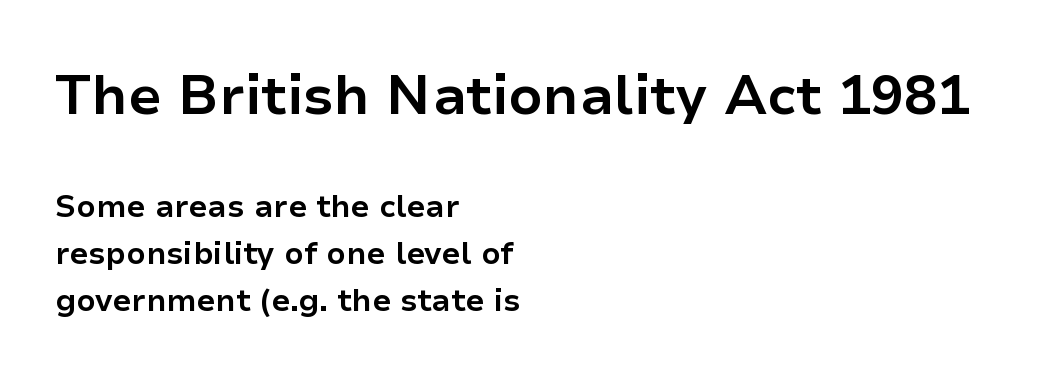
Q: Is the text bold? A: Yes.
Q: Is the text italic (slanted)? A: No, it is upright.
Q: Is the typeface a serif or a sans-serif typeface? A: Sans-serif.
Q: Is the text underlined? A: No.
Q: How is the paragraph aligned? A: Left-aligned.
Q: Is the spacing between letters normal or unusually wide? A: Normal.
Q: Is the spacing between lines tight, normal or loose? A: Normal.
Q: Which block of text is set in a larger size, the first (top) or the second (bottom)? A: The first (top) one.
Q: Width (condensed, normal, or wide)? A: Normal.
Q: Stroke contrast? A: Low.
Q: x-height? A: Medium.
Q: Monospaced? A: No.
